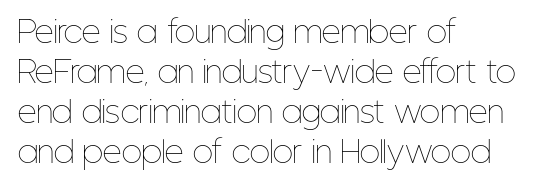
{"italic": "no", "bold": "no", "weight": "thin", "width": "condensed", "stroke_contrast": "low", "x_height": "medium", "monospaced": "no", "underline": "no", "align": "left", "line_spacing": "normal", "line_spacing_ratio": 1.33, "letter_spacing": "normal", "letter_spacing_em": 0.0, "glyph_px": 30}
